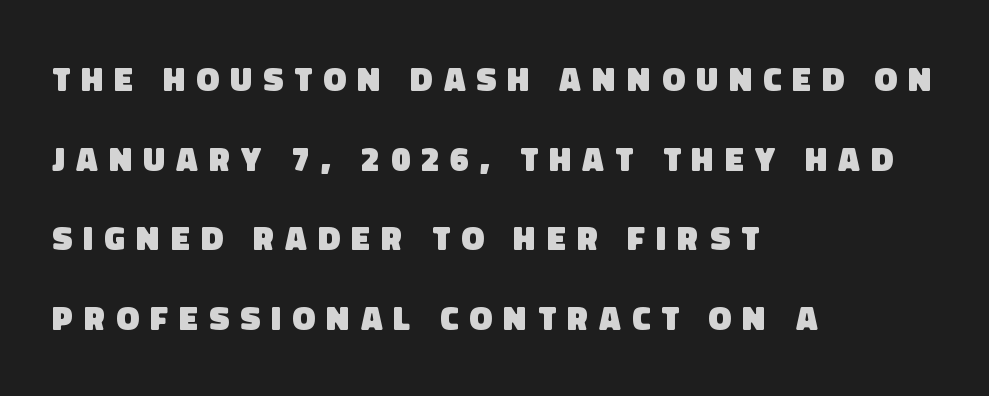
Q: Is the text bold? A: Yes.
Q: Is the typeface a serif or a sans-serif typeface? A: Sans-serif.
Q: Is the text underlined? A: No.
Q: How is the paragraph aligned? A: Left-aligned.
Q: Is the spacing between letters normal or unusually wide? A: Unusually wide.
Q: Is the spacing between lines tight, normal or loose? A: Loose.
Q: Width (condensed, normal, or wide)? A: Normal.
Q: Stroke contrast? A: Low.
Q: x-height? A: Large.
Q: Monospaced? A: No.
